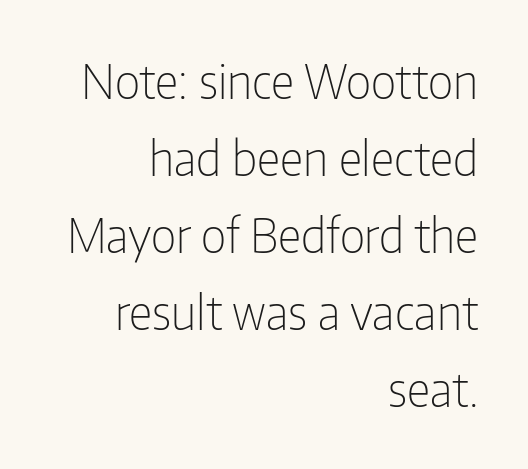
{"serif": "no", "italic": "no", "bold": "no", "weight": "light", "width": "condensed", "stroke_contrast": "low", "x_height": "medium", "monospaced": "no", "underline": "no", "align": "right", "line_spacing": "normal", "line_spacing_ratio": 1.64, "letter_spacing": "normal", "letter_spacing_em": 0.0, "glyph_px": 47}
